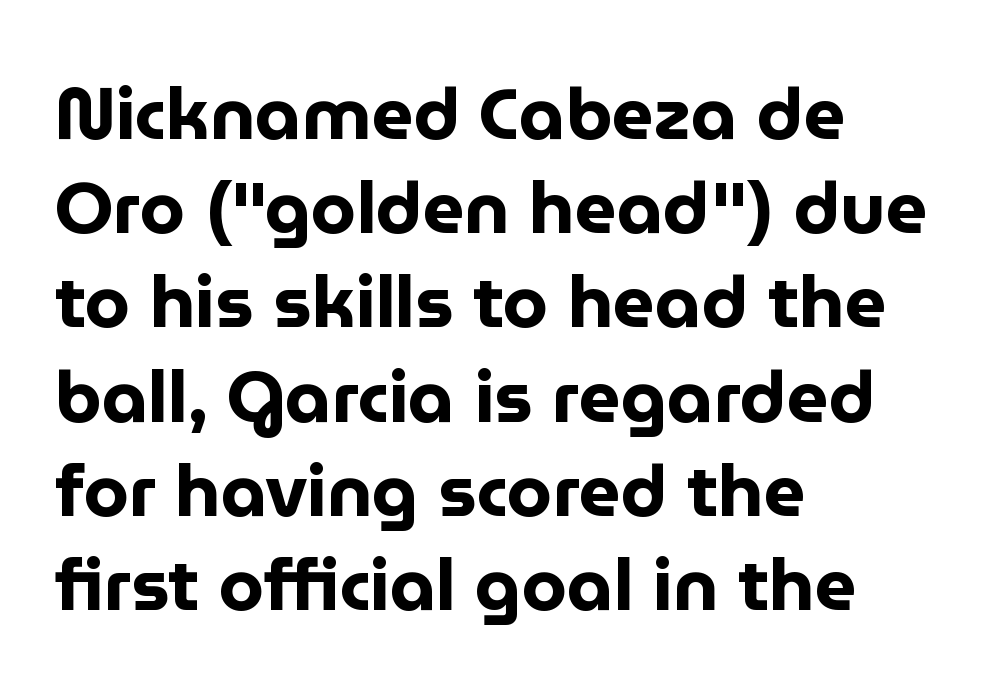
{"serif": "no", "italic": "no", "bold": "yes", "weight": "bold", "width": "normal", "stroke_contrast": "low", "x_height": "medium", "monospaced": "no", "underline": "no", "align": "left", "line_spacing": "normal", "line_spacing_ratio": 1.29, "letter_spacing": "normal", "letter_spacing_em": 0.0, "glyph_px": 73}
